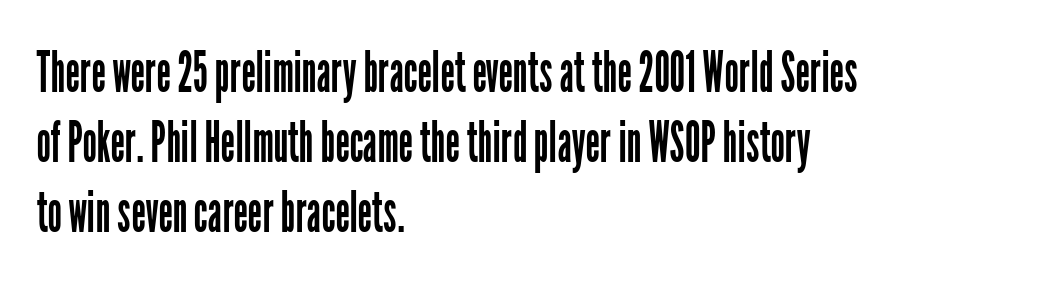
{"serif": "no", "italic": "no", "bold": "no", "weight": "regular", "width": "condensed", "stroke_contrast": "low", "x_height": "medium", "monospaced": "no", "underline": "no", "align": "left", "line_spacing_ratio": 1.23, "letter_spacing": "normal", "letter_spacing_em": 0.0, "glyph_px": 57}
